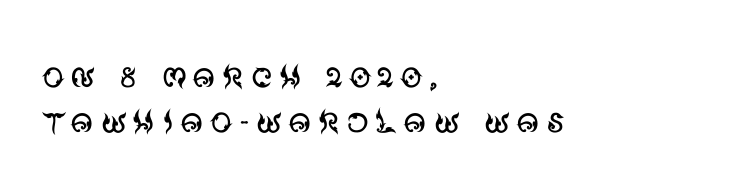
The foot of each line stays bare and open. Style check: upright. The ragged edge is on the right, which tells us the setting is flush left. Heft: none added — not bold.
